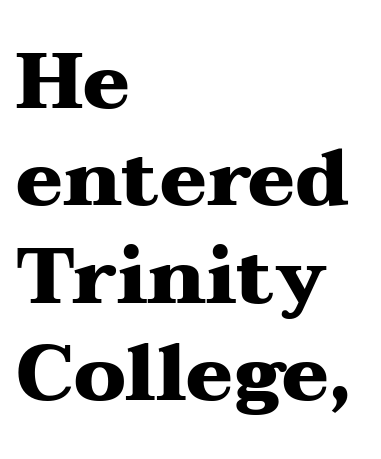
The image shows 78 px heavy, wide serif type, upright; set left-aligned, normal line spacing (1.25x), normal letter spacing, not underlined; medium stroke contrast and a medium x-height.
